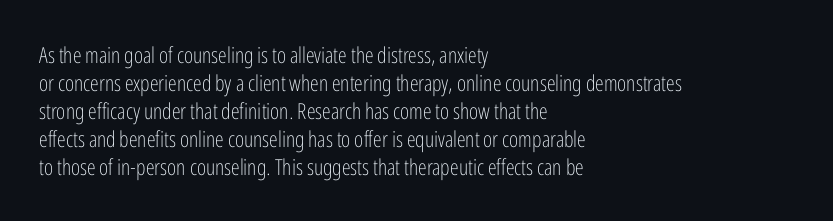
No extra ink here — the face is not bold. Students, observe: this is what conventionally led text looks like. Visually the block forms a straight wall on the left and a jagged coastline on the right. Clear beneath every line of the passage.
